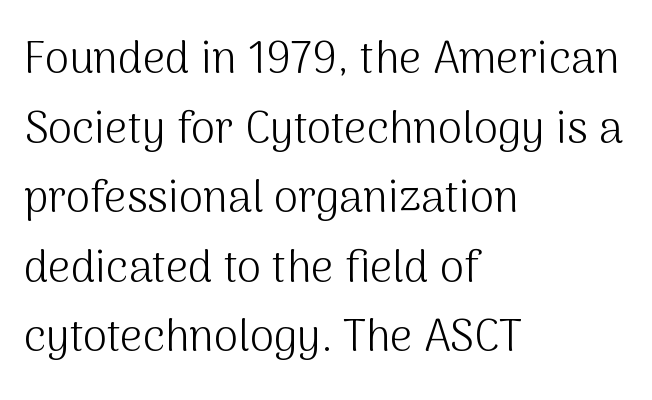
Q: Is the text bold? A: No.
Q: Is the text italic (slanted)? A: No, it is upright.
Q: Is the typeface a serif or a sans-serif typeface? A: Sans-serif.
Q: Is the text underlined? A: No.
Q: How is the paragraph aligned? A: Left-aligned.
Q: Is the spacing between letters normal or unusually wide? A: Normal.
Q: Is the spacing between lines tight, normal or loose? A: Normal.
Q: Width (condensed, normal, or wide)? A: Normal.
Q: Stroke contrast? A: Medium.
Q: x-height? A: Medium.
Q: Monospaced? A: No.
